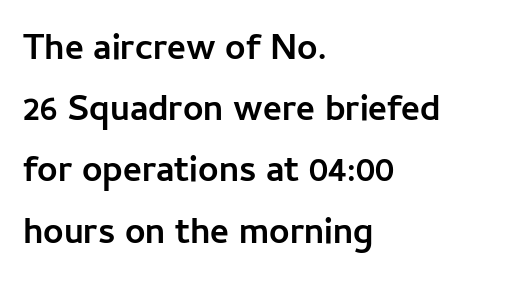
How are the letters spaced? Ordinarily, with no added tracking. What kind of face is this? One without serifs — a sans. Reading down the column, the eye jumps a familiar distance to each next line. The string is rendered with underlining switched off.
